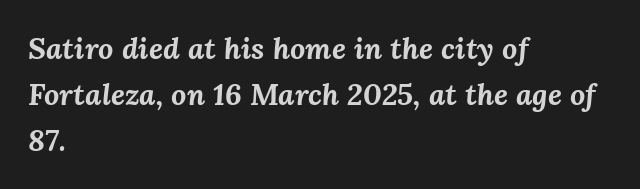
{"italic": "yes", "lean": "right", "slant_degrees": 3, "bold": "yes", "weight": "bold", "width": "normal", "stroke_contrast": "medium", "x_height": "medium", "monospaced": "no", "underline": "no", "align": "left", "line_spacing": "normal", "line_spacing_ratio": 1.54, "letter_spacing": "normal", "letter_spacing_em": 0.0, "glyph_px": 30}
